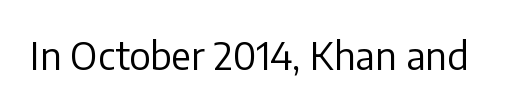
Font category for this specimen: sans-serif. On a weight scale, this lands at 450 or below. The line texture is even and compact thanks to regular tracking. Characters remain perfectly vertical along every line. Unmarked baselines from the first word to the last.
